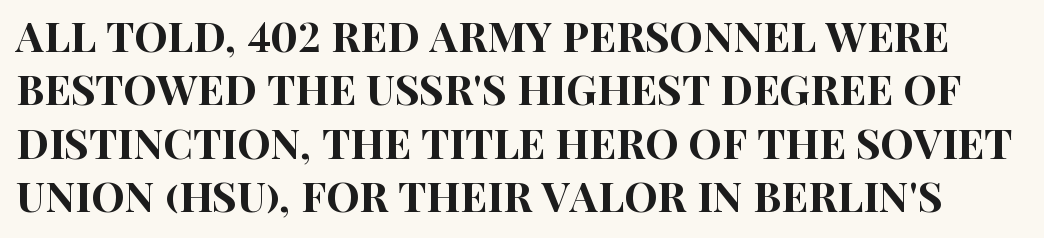
Q: Is the text italic (slanted)? A: No, it is upright.
Q: Is the typeface a serif or a sans-serif typeface? A: Sans-serif.
Q: Is the text underlined? A: No.
Q: Is the spacing between letters normal or unusually wide? A: Normal.
Q: Is the spacing between lines tight, normal or loose? A: Normal.
Q: Width (condensed, normal, or wide)? A: Condensed.
Q: Stroke contrast? A: High.
Q: x-height? A: Large.
Q: Monospaced? A: No.
